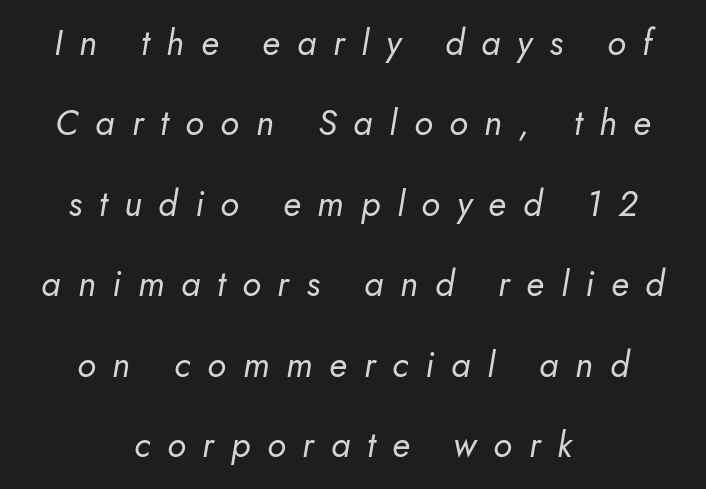
Q: Is the text bold? A: No.
Q: Is the text italic (slanted)? A: Yes, it leans right by about 10 degrees.
Q: Is the text underlined? A: No.
Q: How is the paragraph aligned? A: Centered.
Q: Is the spacing between letters normal or unusually wide? A: Unusually wide.
Q: Is the spacing between lines tight, normal or loose? A: Loose.
Q: Width (condensed, normal, or wide)? A: Normal.
Q: Stroke contrast? A: Low.
Q: x-height? A: Small.
Q: Monospaced? A: No.
